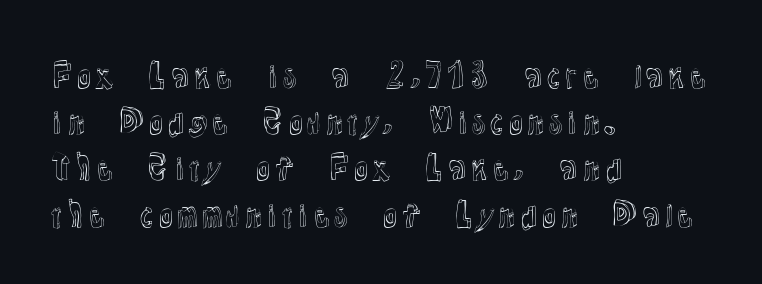
{"italic": "no", "width": "normal", "x_height": "medium", "monospaced": "no", "underline": "no", "align": "left", "line_spacing": "normal", "line_spacing_ratio": 1.49, "letter_spacing": "normal", "letter_spacing_em": 0.0, "glyph_px": 31}
